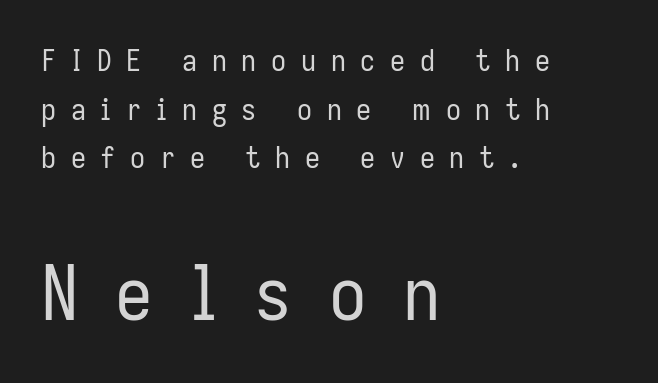
Q: Is the text bold? A: No.
Q: Is the text italic (slanted)? A: No, it is upright.
Q: Is the typeface a serif or a sans-serif typeface? A: Sans-serif.
Q: Is the text underlined? A: No.
Q: How is the paragraph aligned? A: Left-aligned.
Q: Is the spacing between letters normal or unusually wide? A: Unusually wide.
Q: Is the spacing between lines tight, normal or loose? A: Normal.
Q: Which block of text is set in a larger size, the first (top) or the second (bottom)? A: The second (bottom) one.
Q: Width (condensed, normal, or wide)? A: Condensed.
Q: Stroke contrast? A: Low.
Q: x-height? A: Medium.
Q: Monospaced? A: No.
